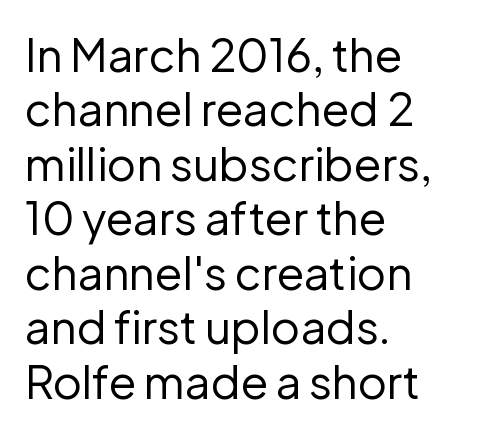
{"serif": "no", "italic": "no", "bold": "no", "weight": "regular", "width": "normal", "stroke_contrast": "low", "x_height": "medium", "monospaced": "no", "underline": "no", "align": "left", "line_spacing_ratio": 1.21, "letter_spacing": "normal", "letter_spacing_em": 0.0, "glyph_px": 45}
